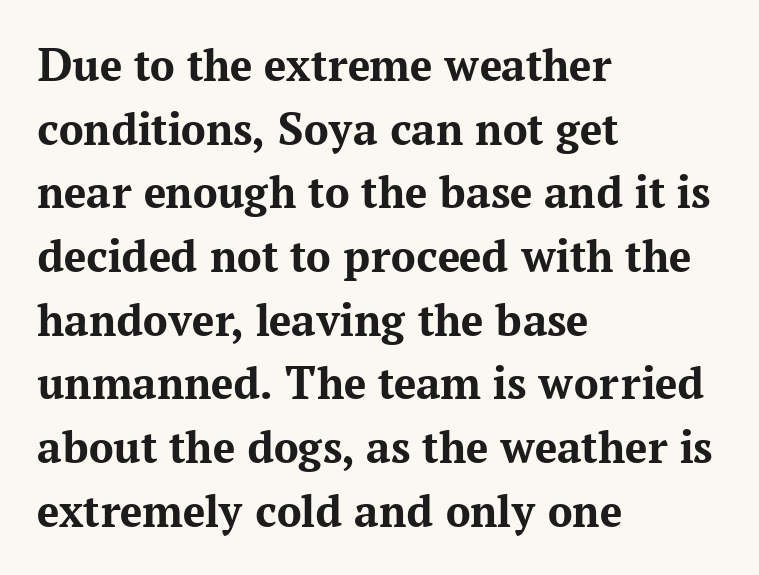
The image shows 49 px bold serif type, upright; set left-aligned, normal line spacing (1.3x), normal letter spacing, not underlined; medium stroke contrast and a medium x-height.
